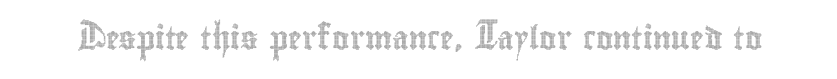
{"italic": "no", "underline": "no", "letter_spacing": "normal", "letter_spacing_em": 0.0, "glyph_px": 23}
